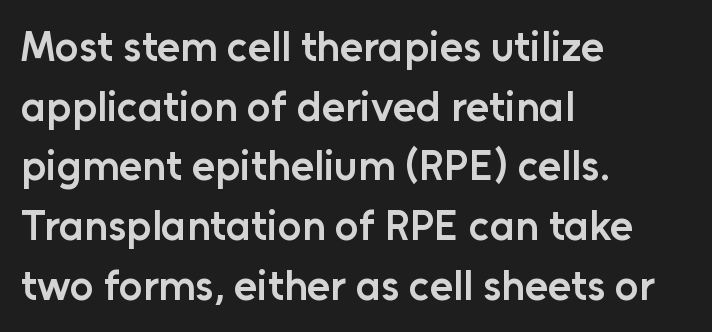
Q: Is the text bold? A: Semi-bold.
Q: Is the text italic (slanted)? A: No, it is upright.
Q: Is the typeface a serif or a sans-serif typeface? A: Sans-serif.
Q: Is the text underlined? A: No.
Q: How is the paragraph aligned? A: Left-aligned.
Q: Is the spacing between letters normal or unusually wide? A: Normal.
Q: Is the spacing between lines tight, normal or loose? A: Normal.
Q: Width (condensed, normal, or wide)? A: Normal.
Q: Stroke contrast? A: Low.
Q: x-height? A: Medium.
Q: Monospaced? A: No.
